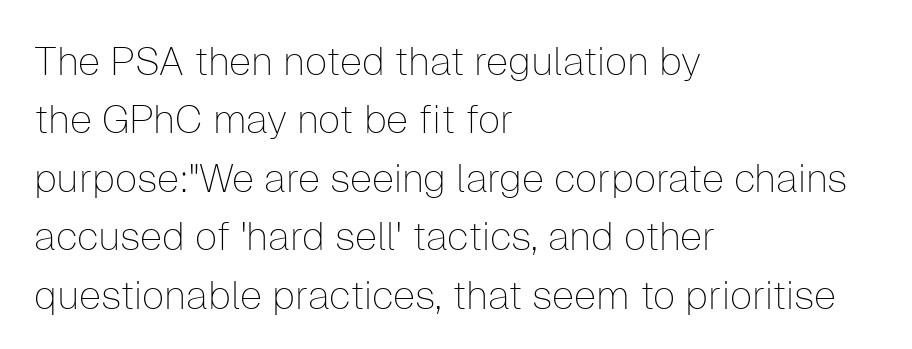
Q: Is the text bold? A: No.
Q: Is the text italic (slanted)? A: No, it is upright.
Q: Is the typeface a serif or a sans-serif typeface? A: Sans-serif.
Q: Is the text underlined? A: No.
Q: How is the paragraph aligned? A: Left-aligned.
Q: Is the spacing between letters normal or unusually wide? A: Normal.
Q: Is the spacing between lines tight, normal or loose? A: Normal.
Q: Width (condensed, normal, or wide)? A: Normal.
Q: Stroke contrast? A: Low.
Q: x-height? A: Medium.
Q: Monospaced? A: No.
